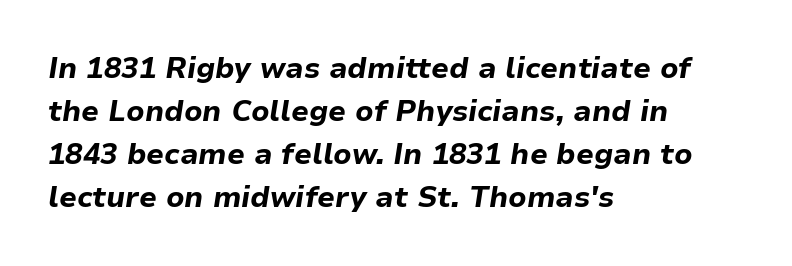
Yep, that's italic — everything's leaning. Normally led — the rows are evenly, conventionally spaced. Nobody touched the tracking dial on this one. Leftover space on each line is placed entirely after the last word. The typesetting leans heavy: a genuine bold.
